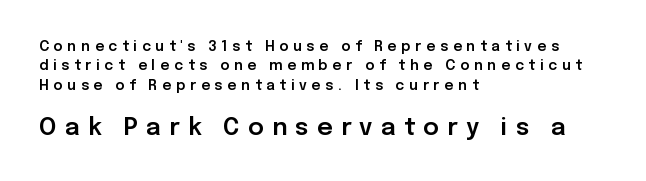
Q: Is the text italic (slanted)? A: No, it is upright.
Q: Is the text underlined? A: No.
Q: How is the paragraph aligned? A: Left-aligned.
Q: Is the spacing between letters normal or unusually wide? A: Unusually wide.
Q: Is the spacing between lines tight, normal or loose? A: Normal.
Q: Which block of text is set in a larger size, the first (top) or the second (bottom)? A: The second (bottom) one.
